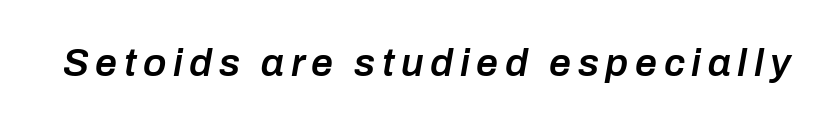
{"italic": "yes", "lean": "right", "slant_degrees": 10, "bold": "semi", "weight": "semibold", "width": "normal", "stroke_contrast": "low", "x_height": "medium", "monospaced": "no", "underline": "no", "glyph_px": 39}
